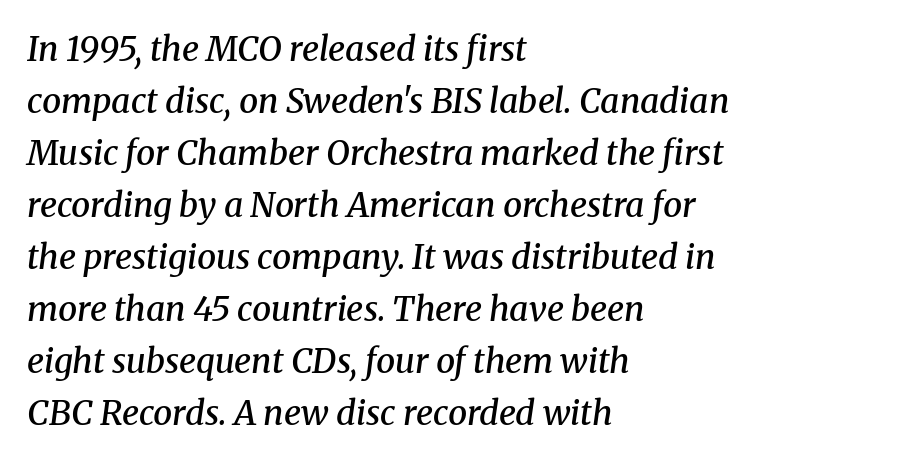
{"serif": "yes", "italic": "yes", "lean": "right", "slant_degrees": 8, "bold": "semi", "weight": "semibold", "width": "normal", "stroke_contrast": "medium", "x_height": "medium", "monospaced": "no", "underline": "no", "align": "left", "line_spacing": "normal", "line_spacing_ratio": 1.53, "letter_spacing": "normal", "letter_spacing_em": 0.0, "glyph_px": 34}
